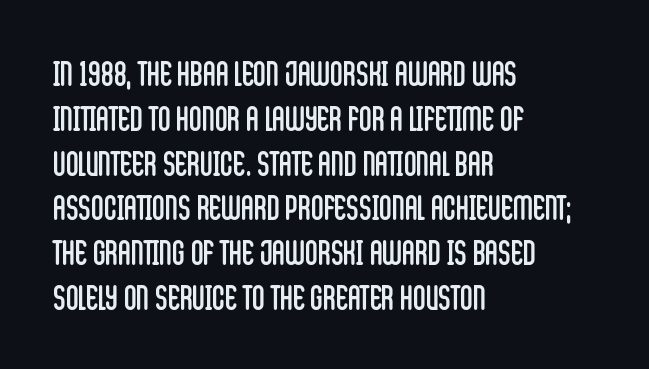
{"serif": "no", "italic": "no", "bold": "no", "weight": "regular", "width": "condensed", "stroke_contrast": "low", "x_height": "large", "monospaced": "no", "underline": "no", "align": "left", "line_spacing": "normal", "line_spacing_ratio": 1.28, "letter_spacing": "normal", "letter_spacing_em": 0.0, "glyph_px": 35}
